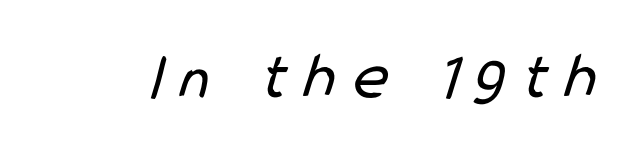
Think of a printed novel: that variable character pitch is what you see here. Does extra space separate the letters? Yes, quite a lot of it. Check the space under the baseline: it is left empty. Are there feet on the stems? There aren't — it's a sans. Weight: not bold — regular or lighter.
